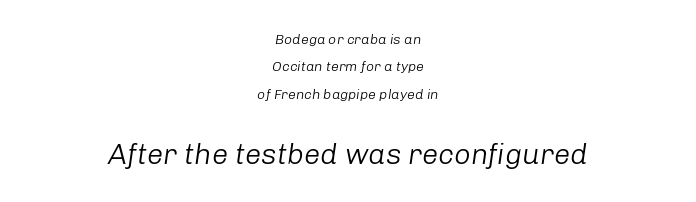
The image shows 29 px light type, italic (leaning right); set centered, loose line spacing (1.96x), normal letter spacing, not underlined; the second (bottom) block is 2.07x larger; low stroke contrast and a medium x-height.
